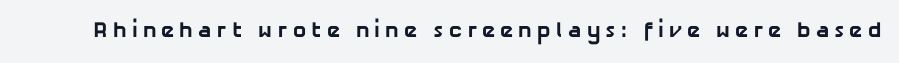
{"bold": "yes", "underline": "no", "letter_spacing": "wide", "letter_spacing_em": 0.23, "glyph_px": 22}
